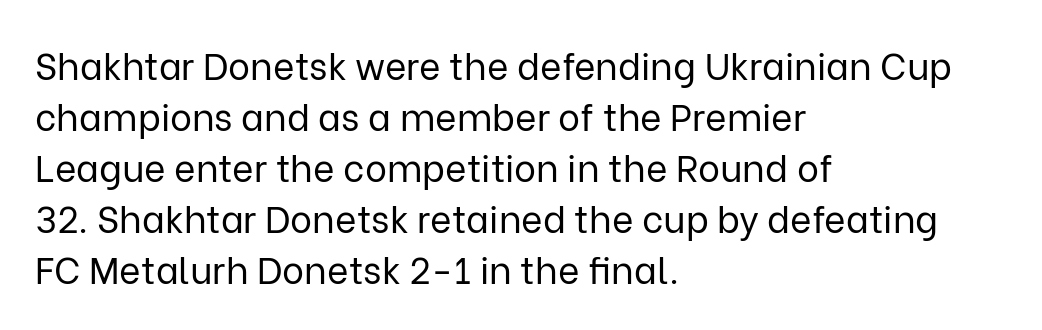
Q: Is the text bold? A: No.
Q: Is the text italic (slanted)? A: No, it is upright.
Q: Is the typeface a serif or a sans-serif typeface? A: Sans-serif.
Q: Is the text underlined? A: No.
Q: How is the paragraph aligned? A: Left-aligned.
Q: Is the spacing between letters normal or unusually wide? A: Normal.
Q: Is the spacing between lines tight, normal or loose? A: Normal.
Q: Width (condensed, normal, or wide)? A: Normal.
Q: Stroke contrast? A: Low.
Q: x-height? A: Medium.
Q: Monospaced? A: No.
